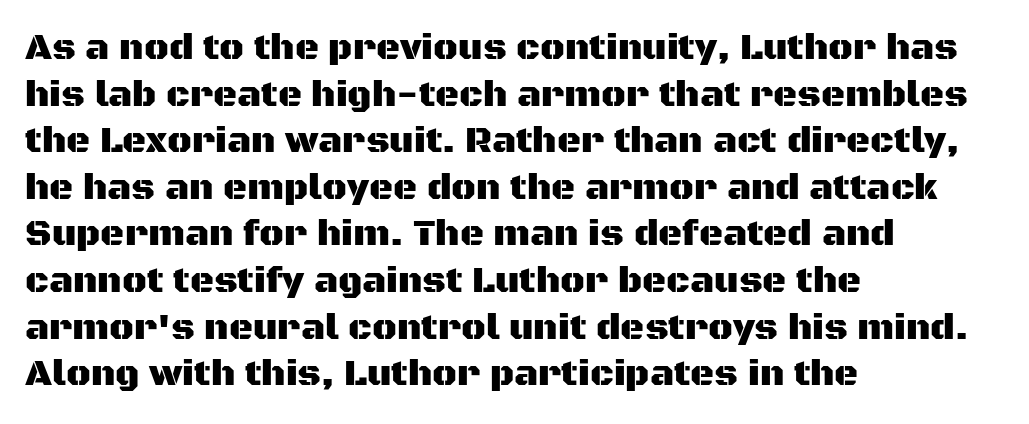
Q: Is the text italic (slanted)? A: No, it is upright.
Q: Is the typeface a serif or a sans-serif typeface? A: Sans-serif.
Q: Is the text underlined? A: No.
Q: How is the paragraph aligned? A: Left-aligned.
Q: Is the spacing between letters normal or unusually wide? A: Normal.
Q: Is the spacing between lines tight, normal or loose? A: Normal.
Q: Width (condensed, normal, or wide)? A: Normal.
Q: Stroke contrast? A: Medium.
Q: x-height? A: Large.
Q: Monospaced? A: No.
